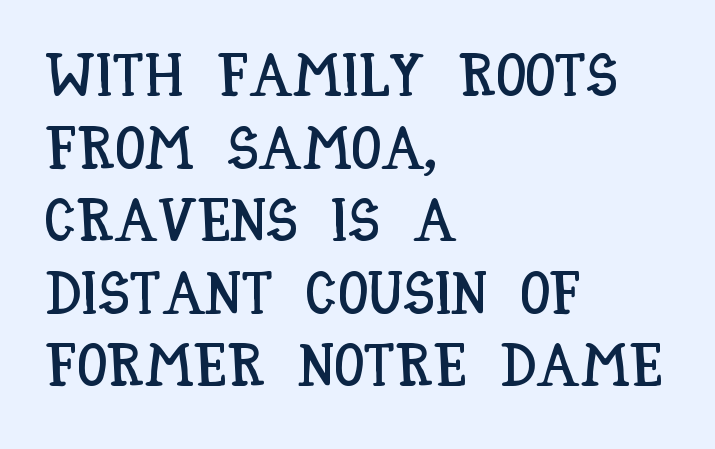
Horizontally, the lines are justified to the leading edge only. Descender tails drop into unmarked territory. The face used here is proportionally spaced, like ordinary book or web type. No italicization has been applied; the sample stays upright.
